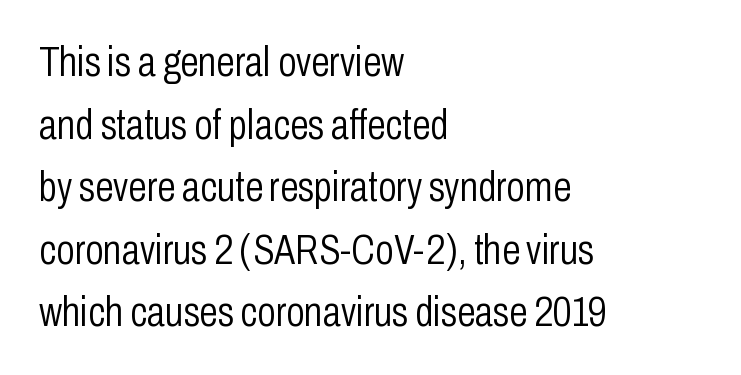
{"serif": "no", "italic": "no", "bold": "no", "weight": "light", "width": "condensed", "stroke_contrast": "low", "x_height": "medium", "monospaced": "no", "underline": "no", "align": "left", "line_spacing": "normal", "line_spacing_ratio": 1.49, "letter_spacing": "normal", "letter_spacing_em": 0.0, "glyph_px": 42}
